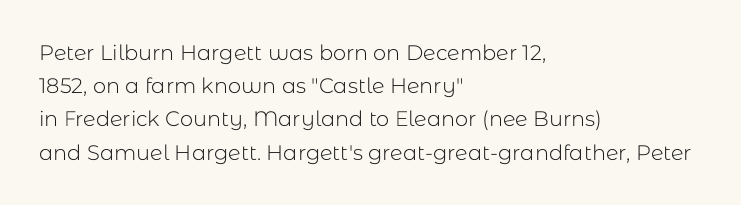
Q: Is the text bold? A: No.
Q: Is the text italic (slanted)? A: No, it is upright.
Q: Is the text underlined? A: No.
Q: How is the paragraph aligned? A: Left-aligned.
Q: Is the spacing between letters normal or unusually wide? A: Normal.
Q: Is the spacing between lines tight, normal or loose? A: Normal.
